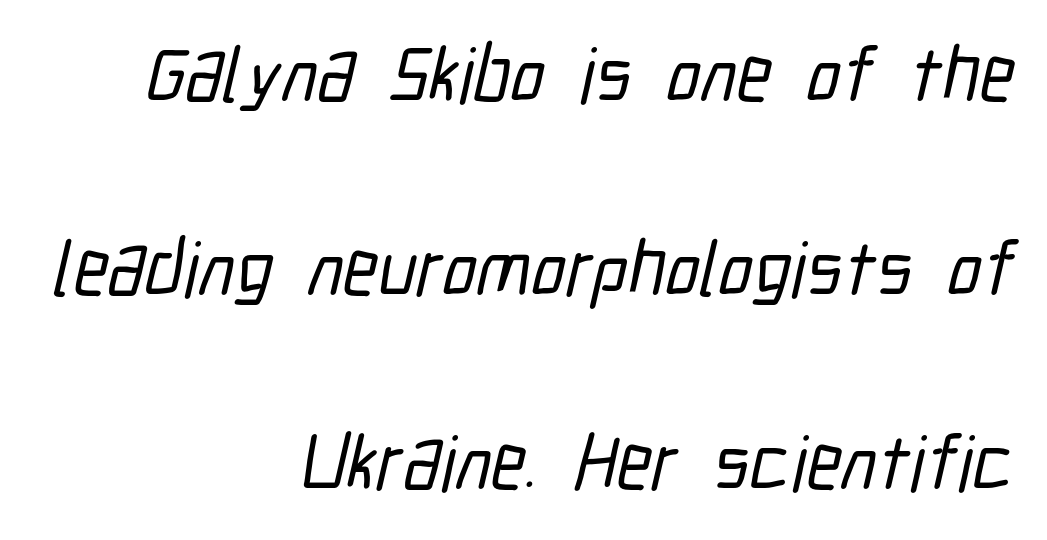
The passage shown is typed in a proportional face where columns would drift. Airy leading. What stands out about the letter spacing? Nothing — it is the standard amount. Horizontally, the lines are justified to the trailing edge only. Descenders are the only things crossing below the line. In terms of letterform style, serifs are entirely absent.
